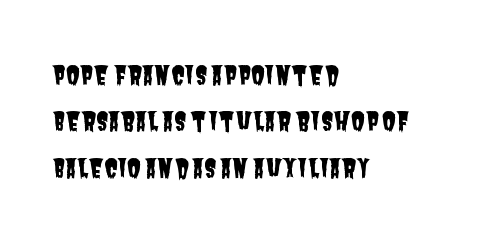
Check under the words: just untouched page. If you drew a ruler down the left edge, every line would touch it. Inter-character spacing is left at the font's built-in metrics.
